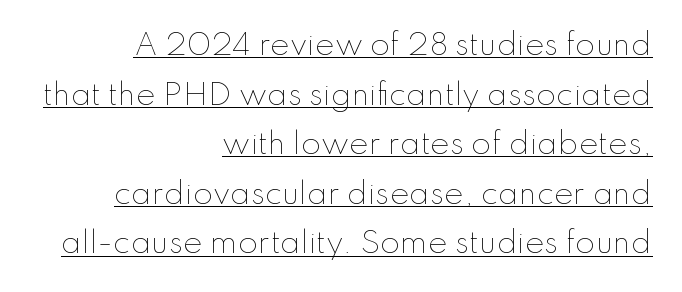
{"italic": "no", "bold": "no", "weight": "thin", "width": "normal", "stroke_contrast": "low", "x_height": "small", "monospaced": "no", "underline": "yes", "align": "right", "line_spacing_ratio": 1.71, "letter_spacing": "normal", "letter_spacing_em": 0.0, "glyph_px": 29}
